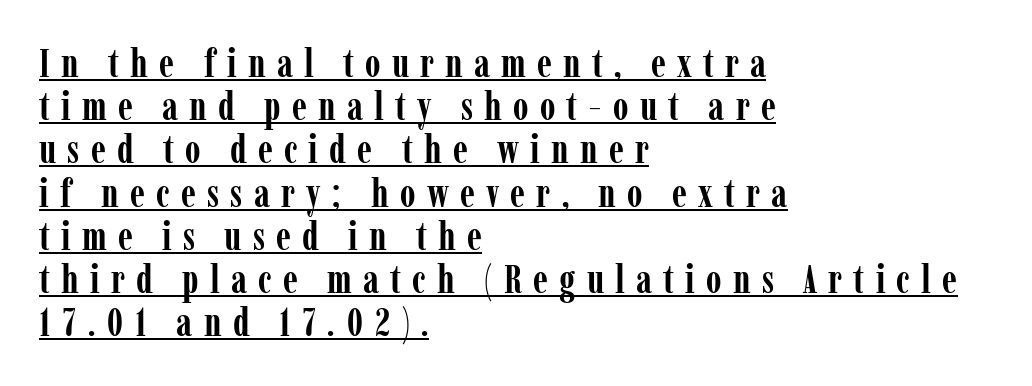
The image shows 40 px semibold, condensed serif type, upright; set left-aligned, tight line spacing (1.08x), unusually wide letter spacing (+0.28 em), underlined; low stroke contrast and a medium x-height.
